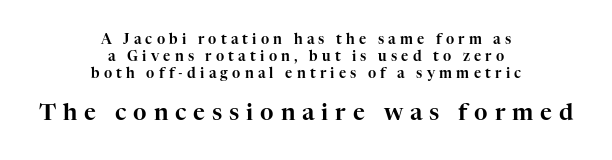
Character size in the trailing block exceeds that of the leading block. Rendered with straight, roman letterforms. The paragraph shown floats in the horizontal middle. Characters follow at a spacing far wider than the type designer built in. Unmarked baselines from the first word to the last.
